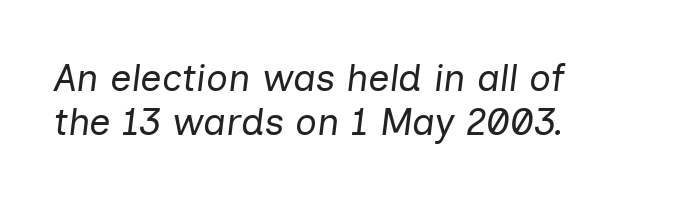
{"italic": "yes", "lean": "right", "slant_degrees": 7, "bold": "no", "weight": "regular", "width": "normal", "stroke_contrast": "low", "x_height": "medium", "monospaced": "no", "underline": "no", "align": "left", "line_spacing_ratio": 1.17, "letter_spacing": "normal", "letter_spacing_em": 0.0, "glyph_px": 38}
